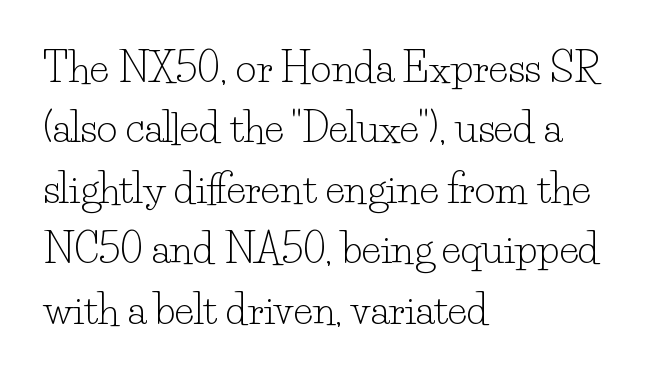
{"serif": "yes", "italic": "no", "bold": "no", "weight": "light", "width": "normal", "stroke_contrast": "low", "x_height": "small", "monospaced": "no", "underline": "no", "align": "left", "line_spacing": "normal", "line_spacing_ratio": 1.51, "letter_spacing": "normal", "letter_spacing_em": 0.0, "glyph_px": 40}
